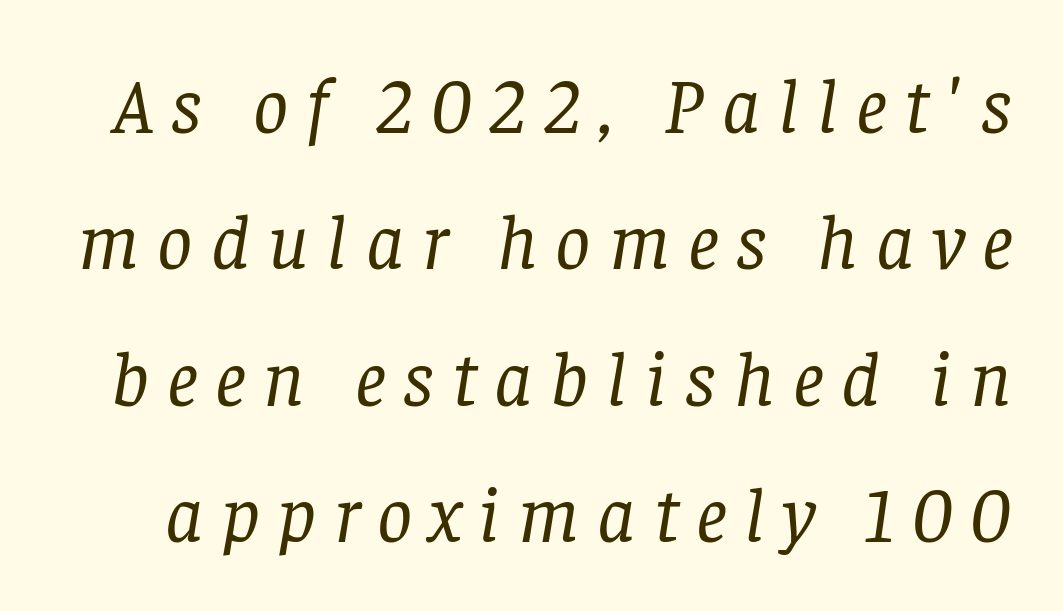
The image shows 78 px regular-weight serif type, italic (leaning right); set line spacing 1.75x, unusually wide letter spacing (+0.23 em), not underlined; low stroke contrast and a large x-height.
